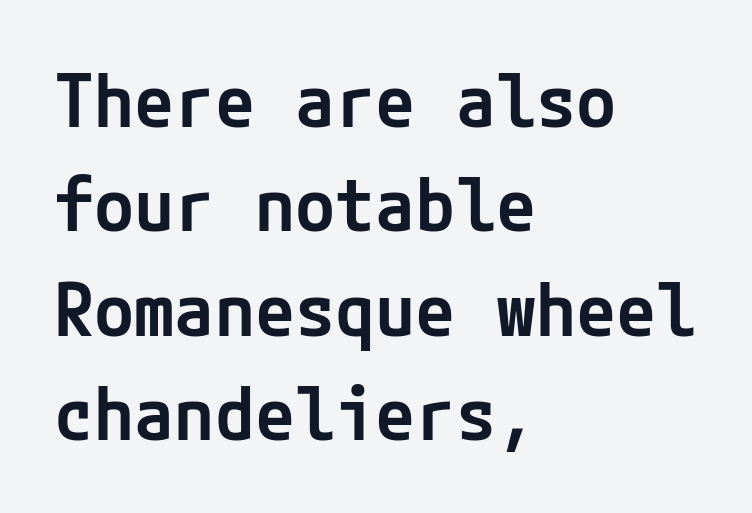
{"serif": "no", "italic": "no", "bold": "semi", "weight": "semibold", "width": "normal", "stroke_contrast": "low", "x_height": "medium", "underline": "no", "align": "left", "line_spacing": "normal", "line_spacing_ratio": 1.43, "letter_spacing": "normal", "letter_spacing_em": 0.0, "glyph_px": 73}
